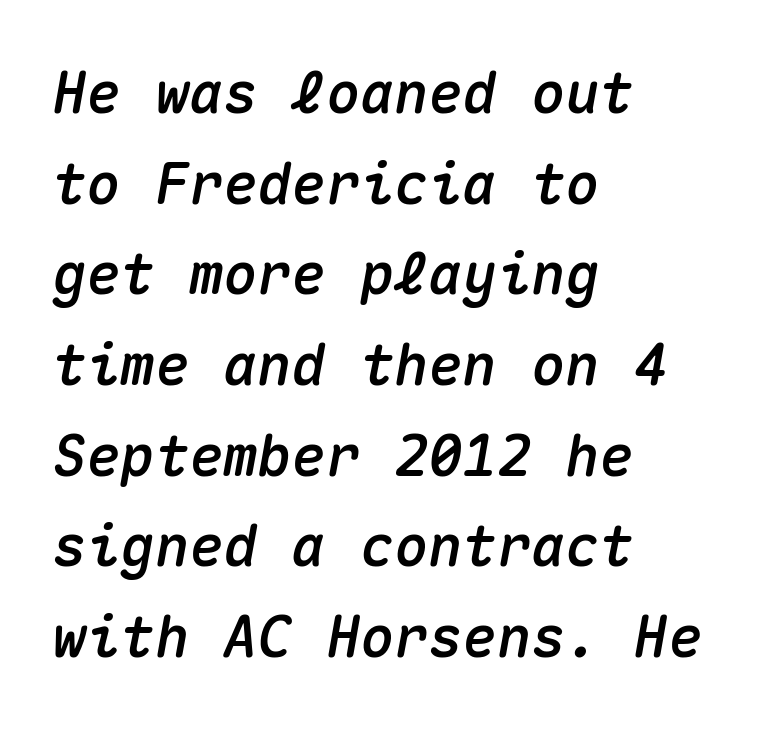
Q: Is the text italic (slanted)? A: Yes, it leans right by about 10 degrees.
Q: Is the text underlined? A: No.
Q: How is the paragraph aligned? A: Left-aligned.
Q: Is the spacing between letters normal or unusually wide? A: Normal.
Q: Is the spacing between lines tight, normal or loose? A: Normal.
Q: Width (condensed, normal, or wide)? A: Normal.
Q: Stroke contrast? A: Medium.
Q: x-height? A: Medium.
Q: Monospaced? A: Yes.
